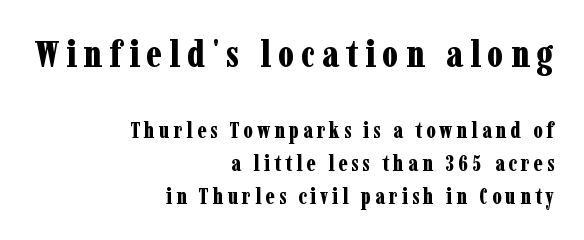
Nope, not italic — everything's standing straight. Line spacing here is normal. These lines are set flush right with a ragged left edge. Strokes here are thick enough to call this a true bold. Between these two stacked blocks, the higher one wins on size.
